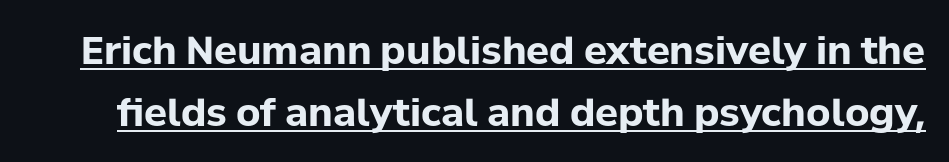
Q: Is the text bold? A: Yes.
Q: Is the text italic (slanted)? A: No, it is upright.
Q: Is the typeface a serif or a sans-serif typeface? A: Sans-serif.
Q: Is the text underlined? A: Yes.
Q: Is the spacing between letters normal or unusually wide? A: Normal.
Q: Is the spacing between lines tight, normal or loose? A: Normal.
Q: Width (condensed, normal, or wide)? A: Normal.
Q: Stroke contrast? A: Low.
Q: x-height? A: Medium.
Q: Monospaced? A: No.
